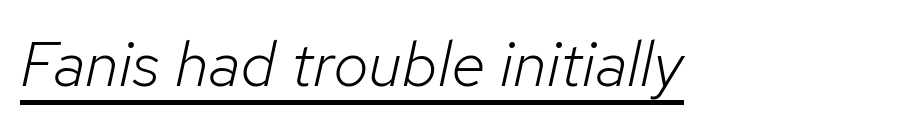
The rendered words wear a rule along their underside. Do the characters align in a grid? No, the font is proportional. Standard letterfit; no display-style spreading of the glyphs. No chunkiness to these letters — they're not bold.
